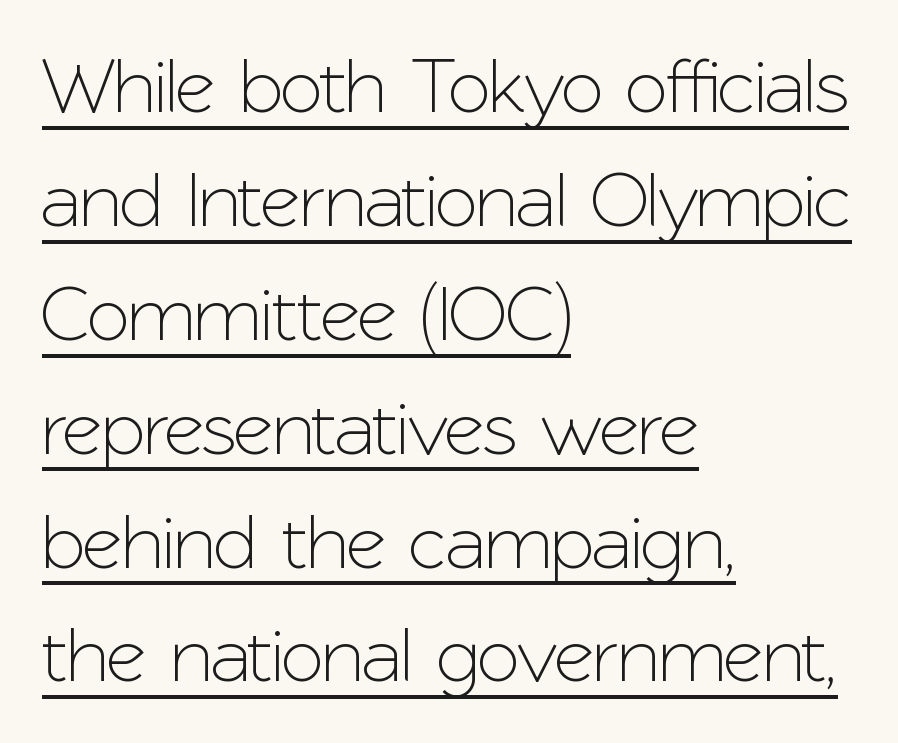
The image shows 78 px sans-serif type, upright; set left-aligned, normal line spacing (1.46x), normal letter spacing, underlined; low stroke contrast and a medium x-height.
